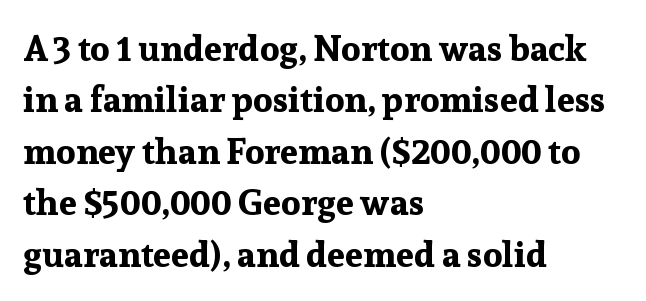
{"serif": "yes", "italic": "no", "bold": "yes", "weight": "bold", "width": "normal", "stroke_contrast": "low", "x_height": "medium", "monospaced": "no", "underline": "no", "align": "left", "line_spacing": "normal", "line_spacing_ratio": 1.43, "letter_spacing": "normal", "letter_spacing_em": 0.0, "glyph_px": 36}
